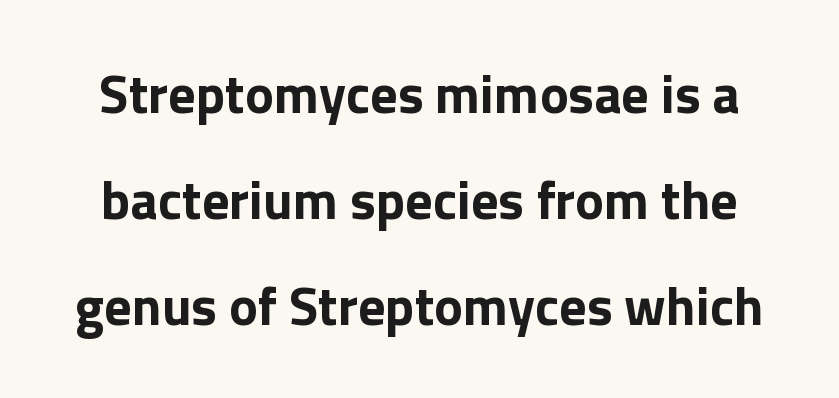
Check the space under the baseline: it is left empty. Teacher's note: observe the equal gaps on both sides — that is centered alignment. These lines were composed using upright roman letters. These lines are rendered in a variable-pitch font.
